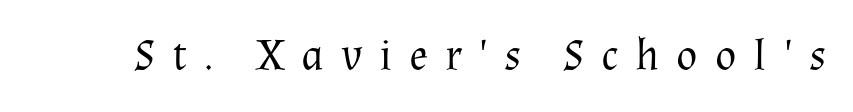
The image shows 44 px regular-weight serif type, upright; set unusually wide letter spacing (+0.39 em), not underlined; medium stroke contrast and a medium x-height.
